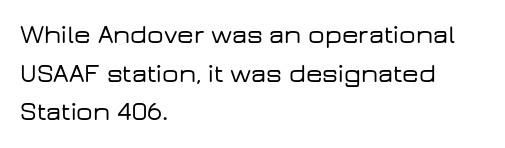
Q: Is the text italic (slanted)? A: No, it is upright.
Q: Is the text underlined? A: No.
Q: How is the paragraph aligned? A: Left-aligned.
Q: Is the spacing between letters normal or unusually wide? A: Normal.
Q: Is the spacing between lines tight, normal or loose? A: Normal.
